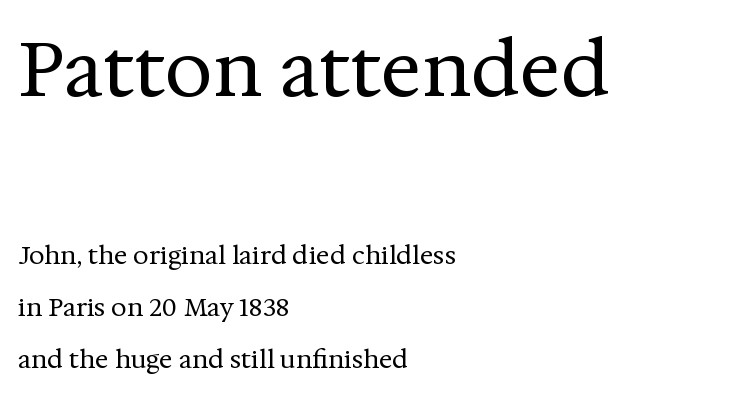
The face used here appears at its bigger size in the upper chunk. The letters stand straight up with perfectly vertical stems. There is no visible air inserted between adjacent glyphs. Each stroke keeps to a modest, everyday thickness or less. This sample has the flowing, uneven cadence of proportional lettering.
